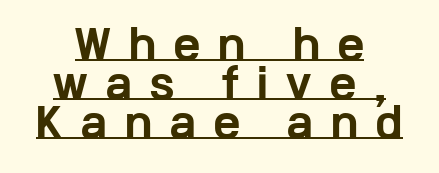
The image shows 40 px bold, wide sans-serif type, upright; set centered, tight line spacing (0.98x), unusually wide letter spacing (+0.46 em), underlined; low stroke contrast and a medium x-height.
